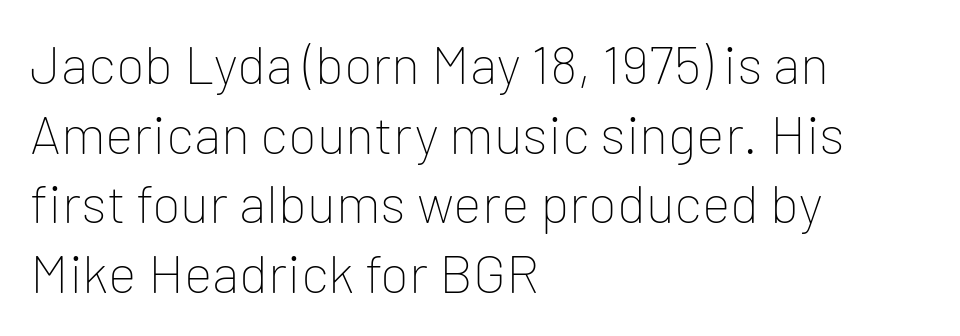
Q: Is the text bold? A: No.
Q: Is the text italic (slanted)? A: No, it is upright.
Q: Is the typeface a serif or a sans-serif typeface? A: Sans-serif.
Q: Is the text underlined? A: No.
Q: How is the paragraph aligned? A: Left-aligned.
Q: Is the spacing between letters normal or unusually wide? A: Normal.
Q: Is the spacing between lines tight, normal or loose? A: Normal.
Q: Width (condensed, normal, or wide)? A: Normal.
Q: Stroke contrast? A: Low.
Q: x-height? A: Medium.
Q: Monospaced? A: No.
